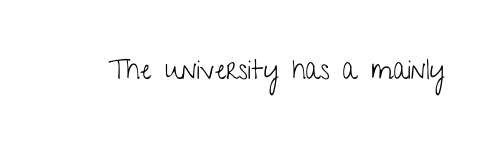
{"italic": "no", "bold": "no", "underline": "no", "letter_spacing": "normal", "letter_spacing_em": 0.0, "glyph_px": 27}
